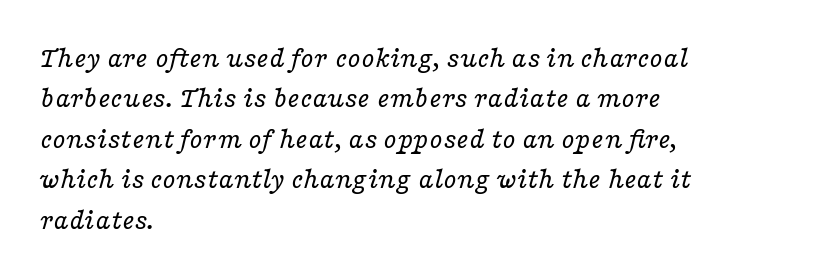
Yep, that's italic — everything's leaning. This sample is left-justified, so line endings fall wherever the words run out. Inter-character spacing is left at the font's built-in metrics. This sample has the flowing, uneven cadence of proportional lettering. Bare-footed words on every line. A typesetter would label this face a serif.
